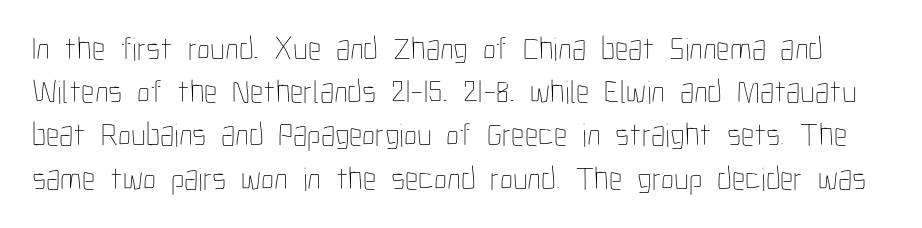
{"italic": "no", "bold": "no", "weight": "thin", "width": "condensed", "stroke_contrast": "low", "x_height": "medium", "monospaced": "no", "underline": "no", "line_spacing": "normal", "line_spacing_ratio": 1.31, "letter_spacing": "normal", "letter_spacing_em": 0.0, "glyph_px": 33}
